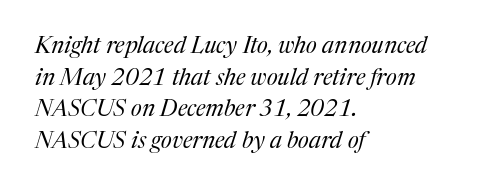
Q: Is the text bold? A: No.
Q: Is the text italic (slanted)? A: Yes, it leans right by about 17 degrees.
Q: Is the text underlined? A: No.
Q: How is the paragraph aligned? A: Left-aligned.
Q: Is the spacing between letters normal or unusually wide? A: Normal.
Q: Is the spacing between lines tight, normal or loose? A: Normal.
